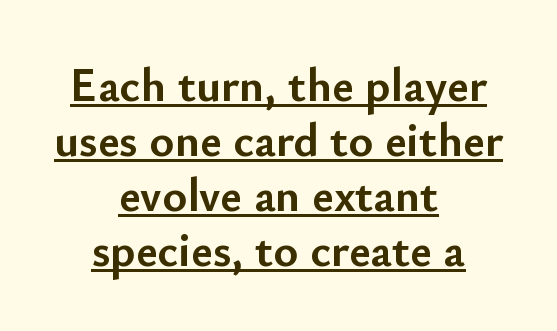
Q: Is the text bold? A: Yes.
Q: Is the text italic (slanted)? A: No, it is upright.
Q: Is the typeface a serif or a sans-serif typeface? A: Sans-serif.
Q: Is the text underlined? A: Yes.
Q: How is the paragraph aligned? A: Centered.
Q: Is the spacing between letters normal or unusually wide? A: Normal.
Q: Width (condensed, normal, or wide)? A: Normal.
Q: Stroke contrast? A: Low.
Q: x-height? A: Small.
Q: Monospaced? A: No.
